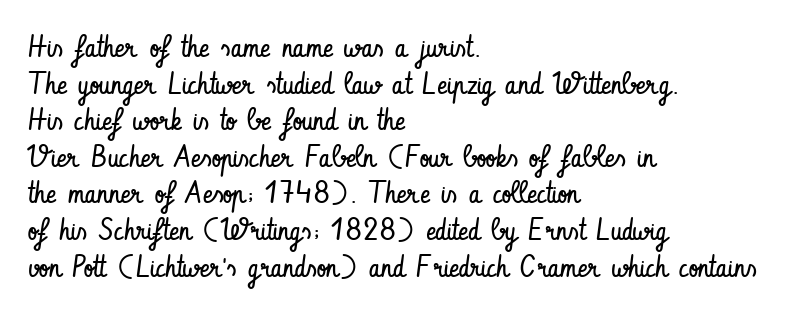
{"serif": "no", "italic": "no", "bold": "no", "weight": "regular", "width": "condensed", "stroke_contrast": "low", "x_height": "small", "monospaced": "no", "underline": "no", "align": "left", "line_spacing_ratio": 1.22, "letter_spacing": "normal", "letter_spacing_em": 0.0, "glyph_px": 30}
